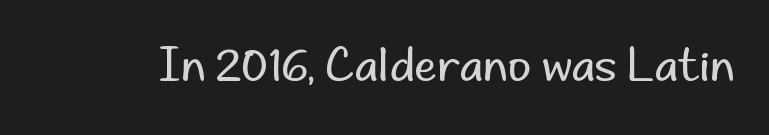
Q: Is the text bold? A: No.
Q: Is the text italic (slanted)? A: No, it is upright.
Q: Is the typeface a serif or a sans-serif typeface? A: Sans-serif.
Q: Is the text underlined? A: No.
Q: Is the spacing between letters normal or unusually wide? A: Normal.
Q: Width (condensed, normal, or wide)? A: Normal.
Q: Stroke contrast? A: Low.
Q: x-height? A: Small.
Q: Monospaced? A: No.
